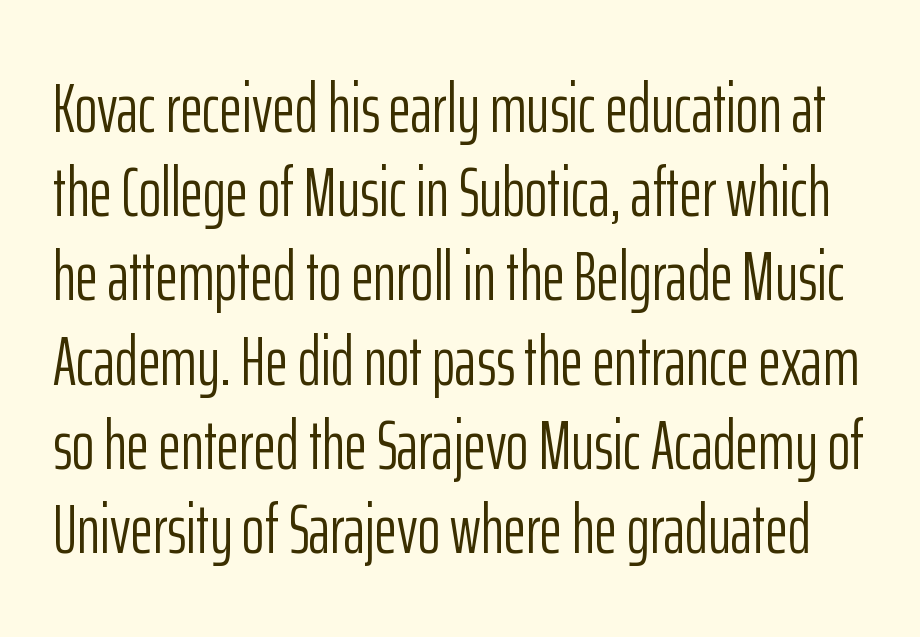
The image shows 69 px light, condensed sans-serif type, upright; set line spacing 1.22x, normal letter spacing, not underlined; low stroke contrast and a medium x-height.
